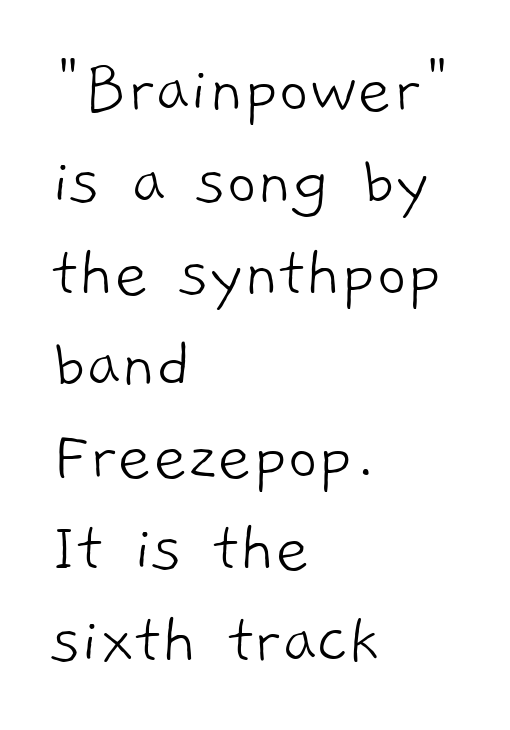
These lines stack with their left ends in a neat column. These lines keep a tight, regular rhythm from letter to letter. The typesetting does not lean heavy: it is not bold. Note the varied advance widths — an 'i' is clearly narrower than an 'm'. Serif or sans? Sans — the stroke terminals are bare.
